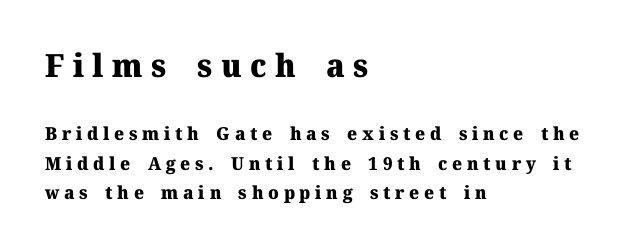
The image shows 32 px heavy serif type, upright; set left-aligned, normal line spacing (1.62x), unusually wide letter spacing (+0.26 em), not underlined; the first (top) block is 1.78x larger; medium stroke contrast and a medium x-height.
